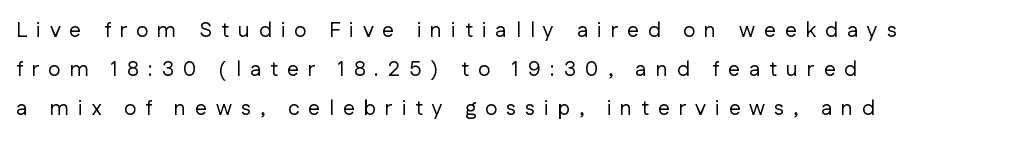
The image shows 21 px text type, upright; set left-aligned, line spacing 1.86x, unusually wide letter spacing (+0.43 em), not underlined.
